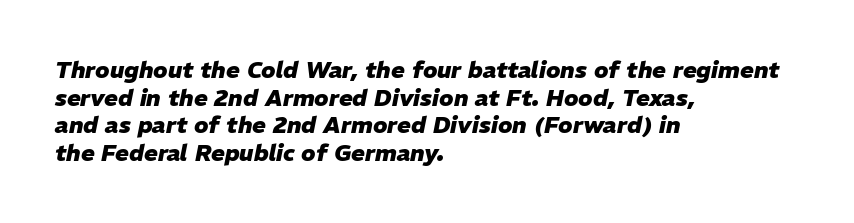
{"italic": "yes", "lean": "right", "slant_degrees": 11, "bold": "yes", "underline": "no", "align": "left", "line_spacing_ratio": 1.2, "letter_spacing": "normal", "letter_spacing_em": 0.0, "glyph_px": 23}
